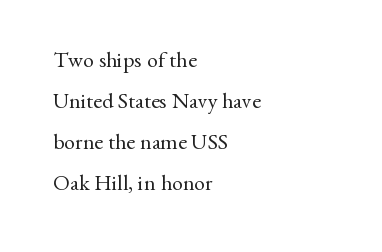
This rendering features lettering with no underline. Line starts are locked; line ends wander. Weight: not bold — regular or lighter. The letters stand upright; this is a roman face.
